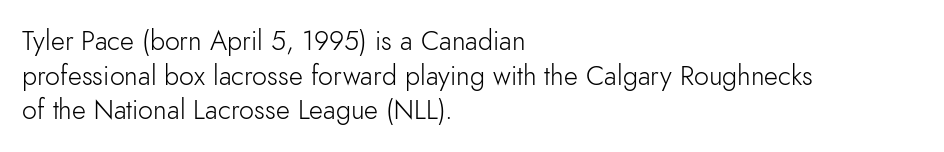
The block of text has a typical density, with ordinary space between rows. Which margin do the lines hug? The left one — the right edge is uneven. The space directly below the letters is spotless. This is the regular roman posture of the typeface. Does extra space separate the letters? No, they use regular spacing.
